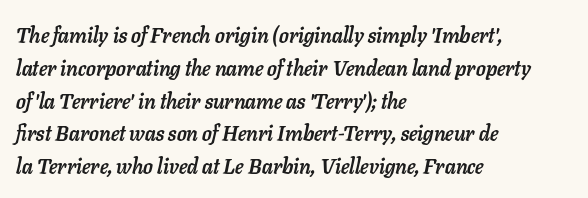
The image shows 21 px bold type, italic (leaning right); set left-aligned, normal line spacing (1.56x), normal letter spacing, not underlined.
